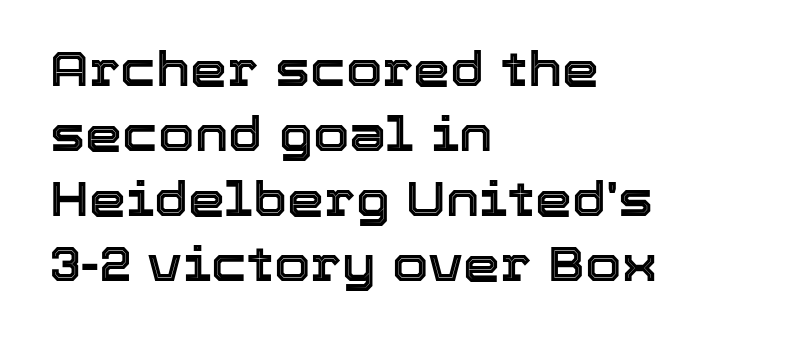
The image shows 47 px text type, upright; set left-aligned, normal line spacing (1.38x), normal letter spacing, not underlined; a medium x-height.
